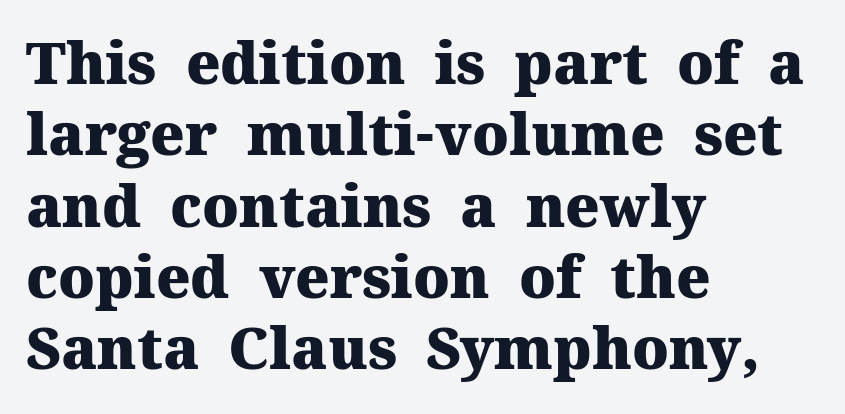
The image shows 58 px heavy serif type, upright; set left-aligned, line spacing 1.23x, normal letter spacing, not underlined; medium stroke contrast and a medium x-height.
